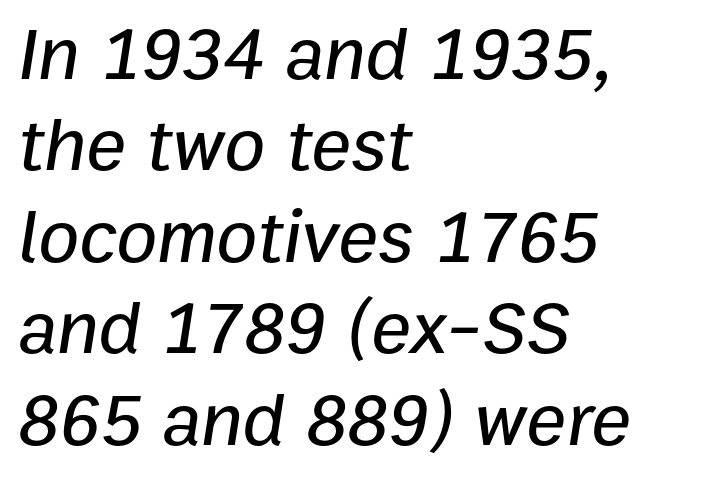
The image shows 75 px text type, italic (leaning right); set left-aligned, line spacing 1.22x, normal letter spacing, not underlined; low stroke contrast and a medium x-height.
